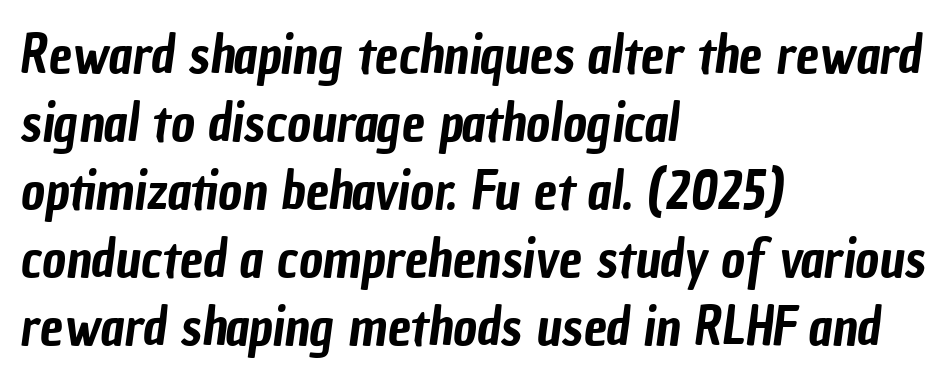
The vertical gap from one line to the next is medium. These lines are rendered in a variable-pitch font. A typesetter would call this zero additional tracking. Is the block centered? No — it sits flush against the left margin. Descenders hang freely into open space.
